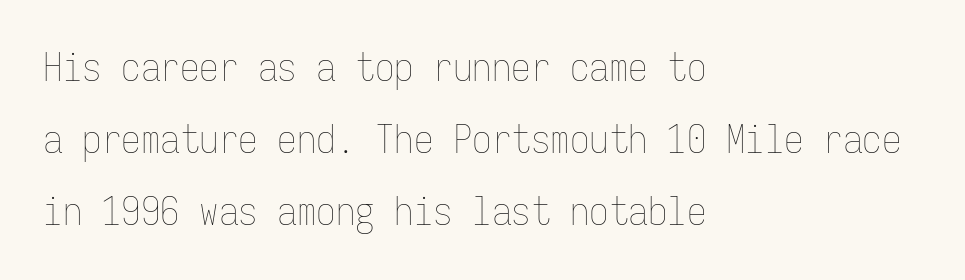
Q: Is the text bold? A: No.
Q: Is the text italic (slanted)? A: No, it is upright.
Q: Is the text underlined? A: No.
Q: How is the paragraph aligned? A: Left-aligned.
Q: Is the spacing between letters normal or unusually wide? A: Normal.
Q: Width (condensed, normal, or wide)? A: Condensed.
Q: Stroke contrast? A: Low.
Q: x-height? A: Medium.
Q: Monospaced? A: Yes.
